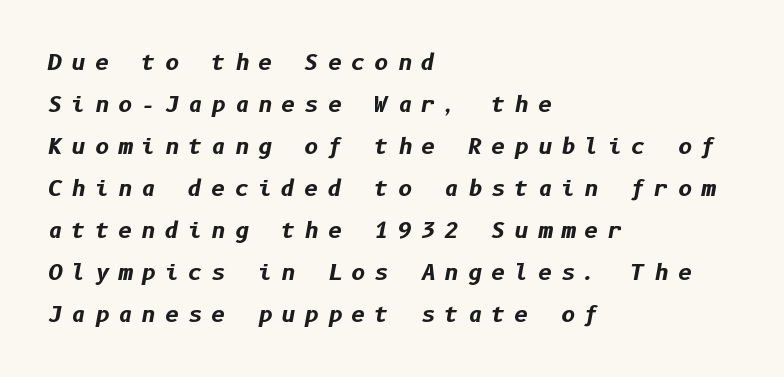
The image shows 22 px bold type, italic (leaning right); set left-aligned, loose line spacing (1.91x), unusually wide letter spacing (+0.41 em), not underlined.
